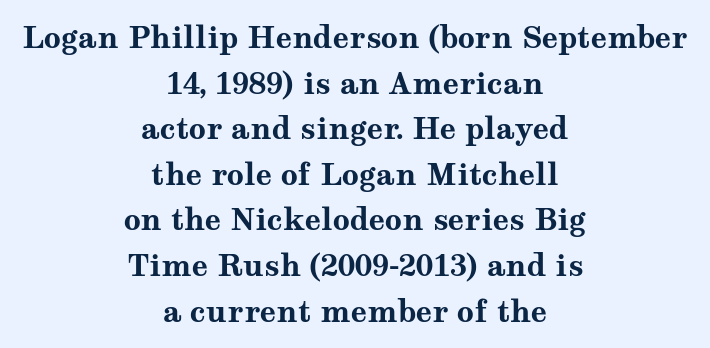
The image shows 30 px bold, wide serif type, upright; set centered, normal line spacing (1.52x), normal letter spacing, not underlined; medium stroke contrast and a medium x-height.
